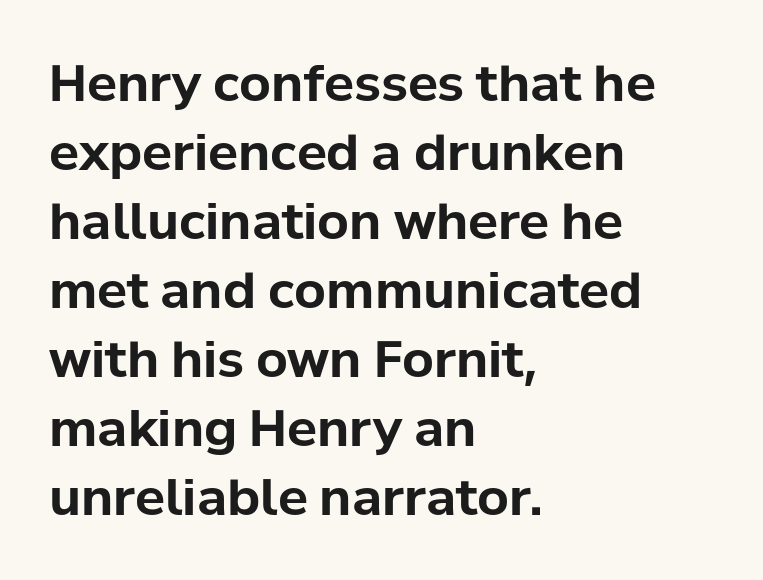
The image shows 50 px bold sans-serif type, upright; set left-aligned, normal line spacing (1.38x), normal letter spacing, not underlined; low stroke contrast and a medium x-height.
